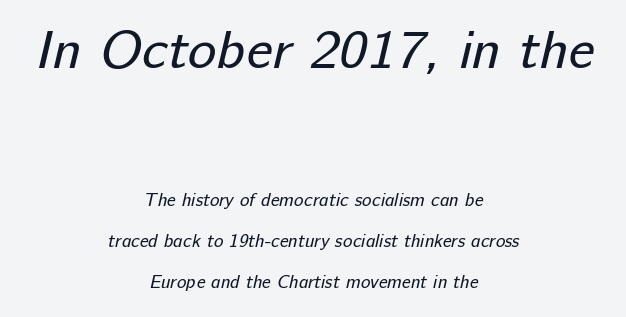
The image shows 54 px regular-weight sans-serif type; set centered, loose line spacing (2.29x), normal letter spacing, not underlined; the first (top) block is 3.0x larger; low stroke contrast and a medium x-height.
